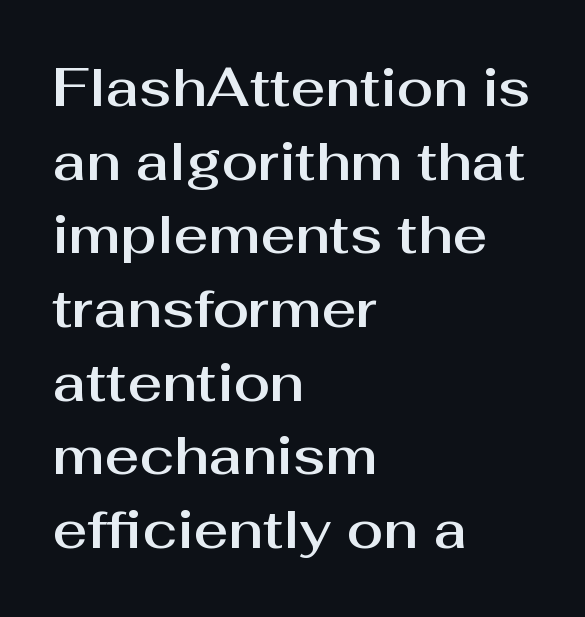
{"serif": "no", "italic": "no", "width": "normal", "stroke_contrast": "medium", "x_height": "medium", "monospaced": "no", "underline": "no", "align": "left", "line_spacing": "normal", "line_spacing_ratio": 1.39, "letter_spacing": "normal", "letter_spacing_em": 0.0, "glyph_px": 53}
